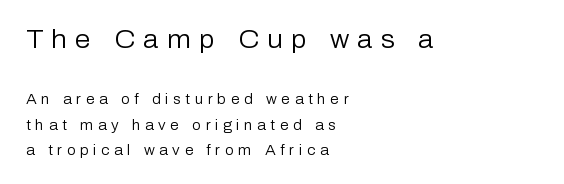
Q: Is the text bold? A: No.
Q: Is the text italic (slanted)? A: No, it is upright.
Q: Is the text underlined? A: No.
Q: How is the paragraph aligned? A: Left-aligned.
Q: Is the spacing between letters normal or unusually wide? A: Unusually wide.
Q: Which block of text is set in a larger size, the first (top) or the second (bottom)? A: The first (top) one.
